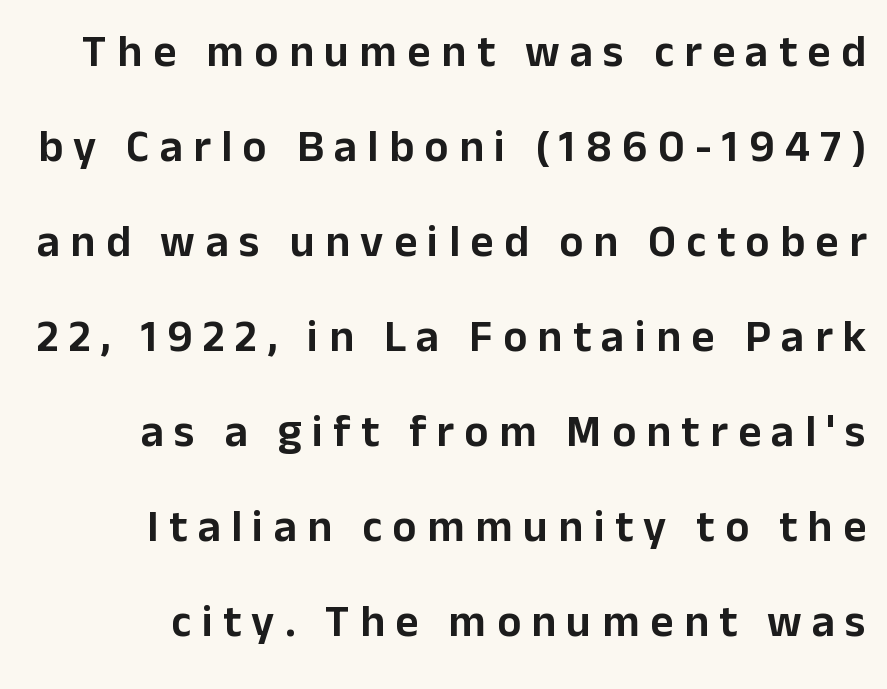
{"serif": "no", "italic": "no", "width": "normal", "stroke_contrast": "low", "x_height": "medium", "monospaced": "no", "underline": "no", "line_spacing": "loose", "line_spacing_ratio": 2.11, "letter_spacing": "wide", "letter_spacing_em": 0.23, "glyph_px": 45}
